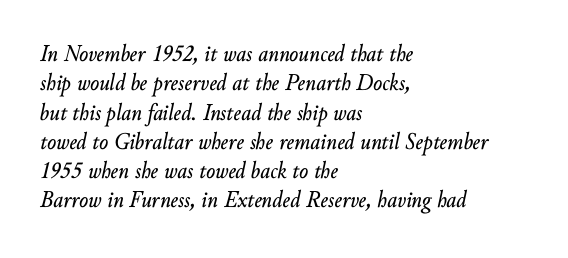
Q: Is the text italic (slanted)? A: Yes, it leans right by about 10 degrees.
Q: Is the text underlined? A: No.
Q: How is the paragraph aligned? A: Left-aligned.
Q: Is the spacing between letters normal or unusually wide? A: Normal.
